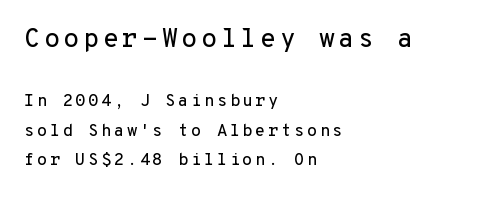
The image shows 26 px text type, upright; set left-aligned, line spacing 1.74x, not underlined; the first (top) block is 1.53x larger.
